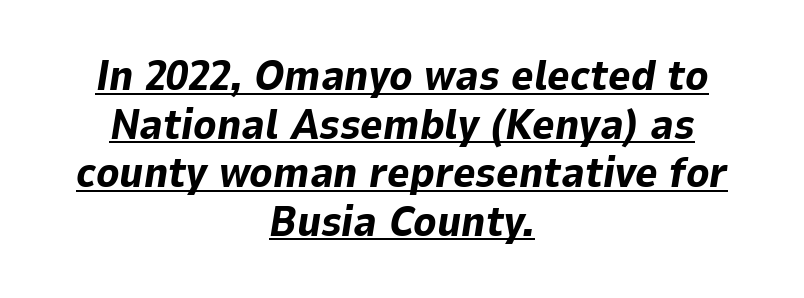
The image shows 43 px bold type, italic (leaning right); set centered, tight line spacing (1.13x), normal letter spacing, underlined; low stroke contrast and a medium x-height.
